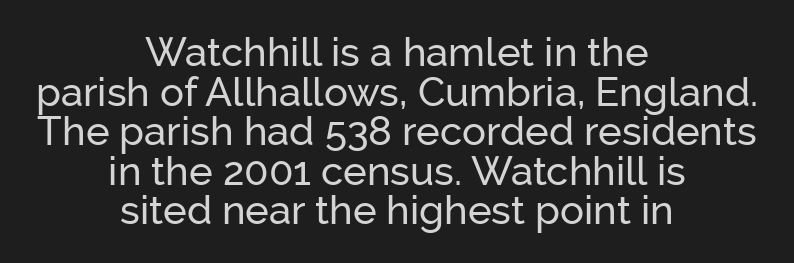
Q: Is the text italic (slanted)? A: No, it is upright.
Q: Is the typeface a serif or a sans-serif typeface? A: Sans-serif.
Q: Is the text underlined? A: No.
Q: How is the paragraph aligned? A: Centered.
Q: Is the spacing between letters normal or unusually wide? A: Normal.
Q: Is the spacing between lines tight, normal or loose? A: Tight.
Q: Width (condensed, normal, or wide)? A: Normal.
Q: Stroke contrast? A: Low.
Q: x-height? A: Medium.
Q: Monospaced? A: No.
